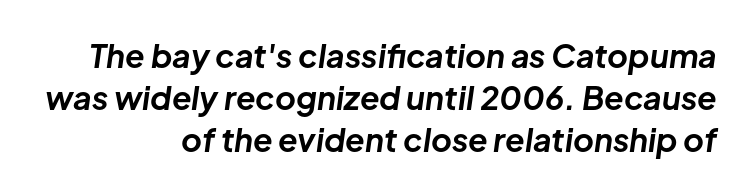
Spacing verdict: proportional, widths tailored to each character. Does extra space separate the letters? No, they use regular spacing. The space between consecutive lines is moderate. Looking at the ascenders, they clearly lean.
